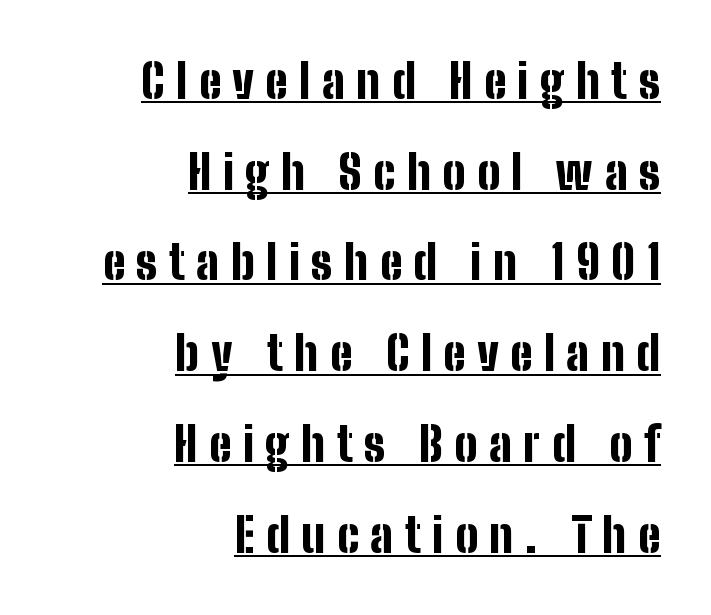
{"serif": "no", "italic": "no", "bold": "yes", "weight": "bold", "width": "condensed", "stroke_contrast": "low", "x_height": "medium", "monospaced": "no", "underline": "yes", "align": "right", "line_spacing_ratio": 1.89, "letter_spacing": "wide", "letter_spacing_em": 0.24, "glyph_px": 48}
